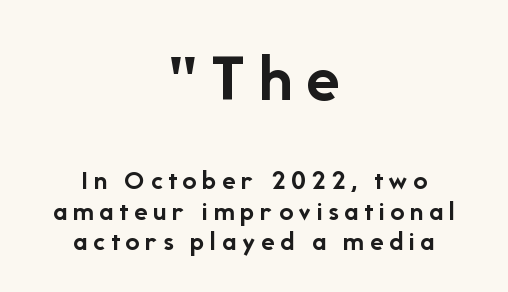
Q: Is the text bold? A: Yes.
Q: Is the text italic (slanted)? A: No, it is upright.
Q: Is the typeface a serif or a sans-serif typeface? A: Sans-serif.
Q: Is the text underlined? A: No.
Q: How is the paragraph aligned? A: Centered.
Q: Is the spacing between letters normal or unusually wide? A: Unusually wide.
Q: Is the spacing between lines tight, normal or loose? A: Tight.
Q: Which block of text is set in a larger size, the first (top) or the second (bottom)? A: The first (top) one.
Q: Width (condensed, normal, or wide)? A: Normal.
Q: Stroke contrast? A: Low.
Q: x-height? A: Medium.
Q: Monospaced? A: No.
